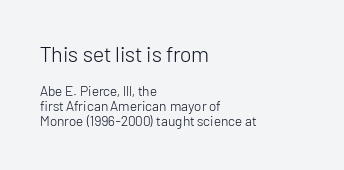
Q: Is the text bold? A: No.
Q: Is the text italic (slanted)? A: No, it is upright.
Q: Is the text underlined? A: No.
Q: How is the paragraph aligned? A: Left-aligned.
Q: Is the spacing between letters normal or unusually wide? A: Normal.
Q: Is the spacing between lines tight, normal or loose? A: Tight.
Q: Which block of text is set in a larger size, the first (top) or the second (bottom)? A: The first (top) one.
